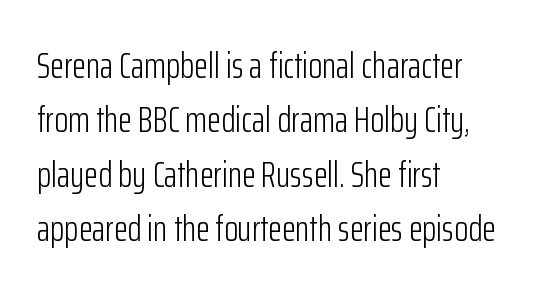
The image shows 36 px light, condensed sans-serif type, upright; set left-aligned, normal line spacing (1.51x), normal letter spacing, not underlined; low stroke contrast and a medium x-height.
